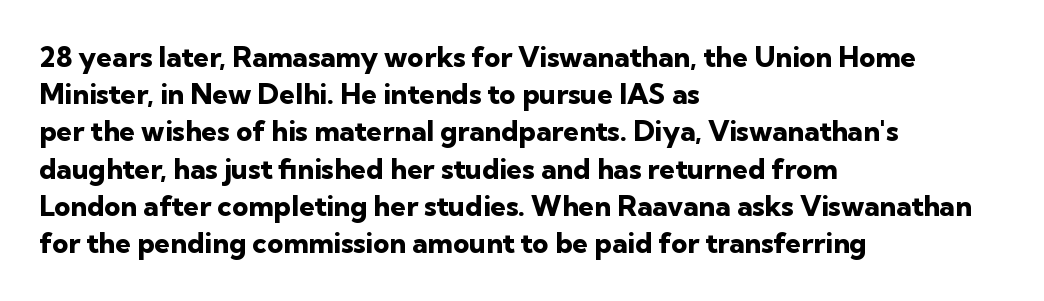
{"serif": "no", "italic": "no", "bold": "yes", "weight": "heavy", "width": "normal", "stroke_contrast": "low", "x_height": "medium", "monospaced": "no", "underline": "no", "align": "left", "line_spacing": "normal", "line_spacing_ratio": 1.33, "letter_spacing": "normal", "letter_spacing_em": 0.0, "glyph_px": 28}
